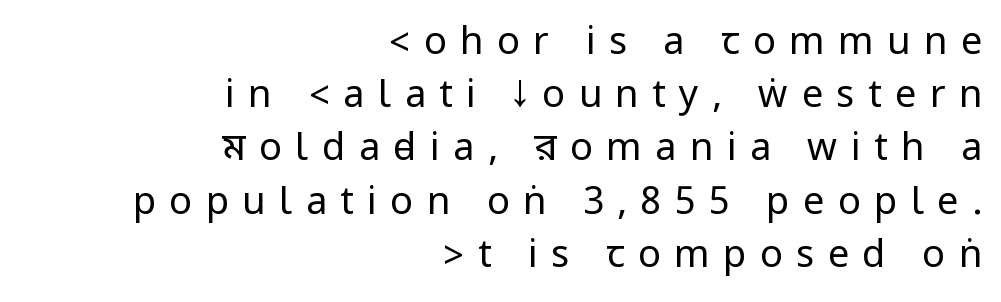
The image shows 38 px regular-weight, condensed sans-serif type, upright; set right-aligned, normal line spacing (1.4x), unusually wide letter spacing (+0.35 em), not underlined; low stroke contrast.
